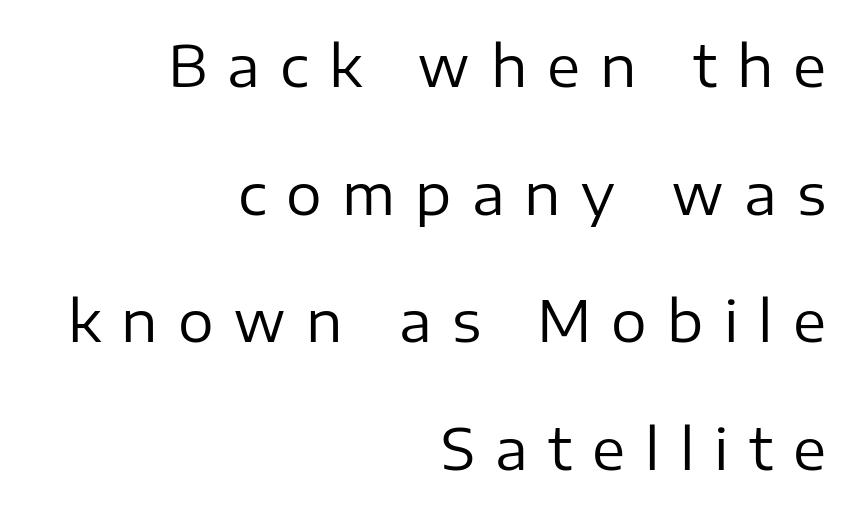
Q: Is the text bold? A: No.
Q: Is the text italic (slanted)? A: No, it is upright.
Q: Is the typeface a serif or a sans-serif typeface? A: Sans-serif.
Q: Is the text underlined? A: No.
Q: How is the paragraph aligned? A: Right-aligned.
Q: Is the spacing between letters normal or unusually wide? A: Unusually wide.
Q: Is the spacing between lines tight, normal or loose? A: Loose.
Q: Width (condensed, normal, or wide)? A: Normal.
Q: Stroke contrast? A: Low.
Q: x-height? A: Medium.
Q: Monospaced? A: No.
